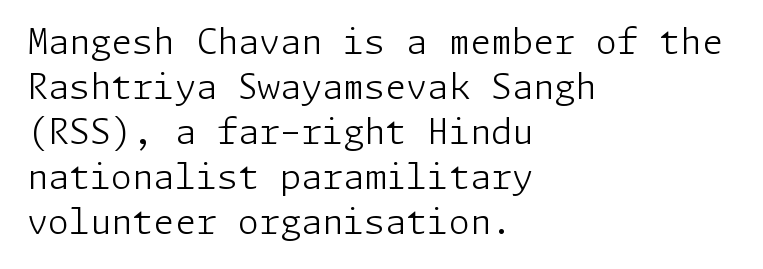
Q: Is the text bold? A: No.
Q: Is the text italic (slanted)? A: No, it is upright.
Q: Is the typeface a serif or a sans-serif typeface? A: Sans-serif.
Q: Is the text underlined? A: No.
Q: How is the paragraph aligned? A: Left-aligned.
Q: Is the spacing between letters normal or unusually wide? A: Normal.
Q: Is the spacing between lines tight, normal or loose? A: Normal.
Q: Width (condensed, normal, or wide)? A: Normal.
Q: Stroke contrast? A: Low.
Q: x-height? A: Medium.
